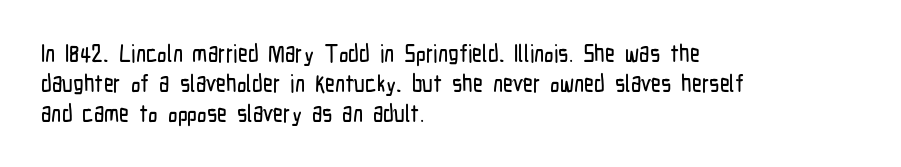
The image shows 24 px text type, upright; set left-aligned, line spacing 1.24x, normal letter spacing, not underlined.
